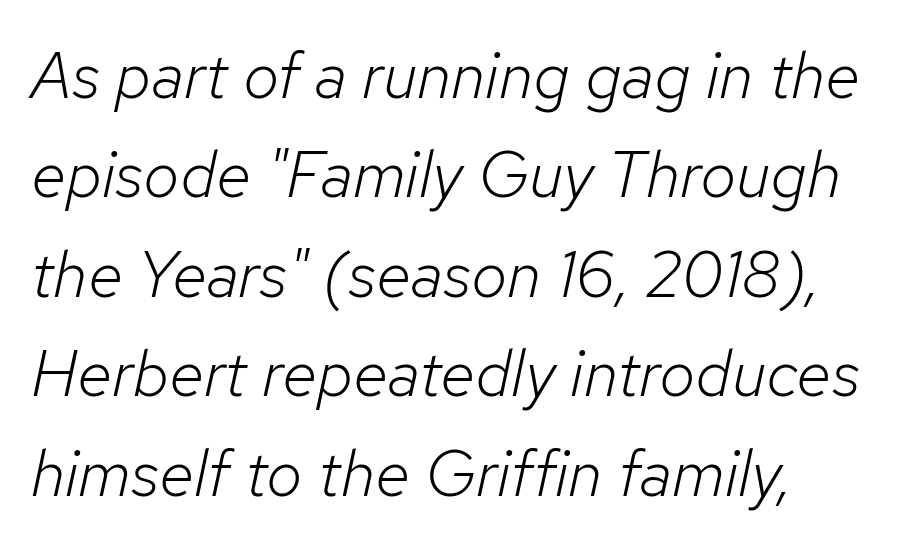
When letters slant like this, we call the style italic. Spacing between characters is what you'd get straight out of the box. Leading: standard. You could not count columns in this text — the font is proportionally spaced. The space directly below the letters is spotless.
